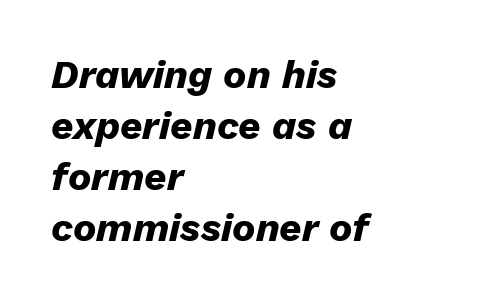
Q: Is the text bold? A: Yes.
Q: Is the text italic (slanted)? A: Yes, it leans right by about 13 degrees.
Q: Is the text underlined? A: No.
Q: How is the paragraph aligned? A: Left-aligned.
Q: Is the spacing between letters normal or unusually wide? A: Normal.
Q: Is the spacing between lines tight, normal or loose? A: Normal.
Q: Width (condensed, normal, or wide)? A: Normal.
Q: Stroke contrast? A: Low.
Q: x-height? A: Medium.
Q: Monospaced? A: No.
